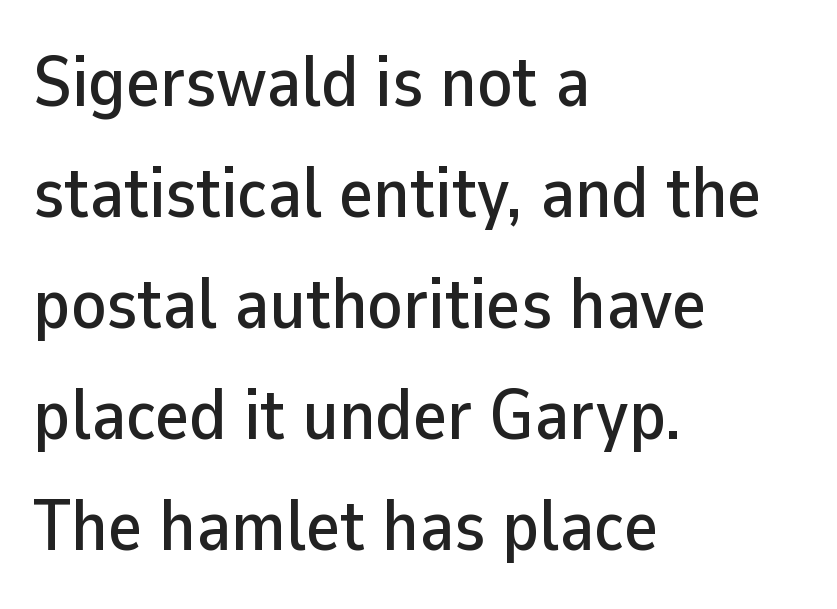
Q: Is the text italic (slanted)? A: No, it is upright.
Q: Is the typeface a serif or a sans-serif typeface? A: Sans-serif.
Q: Is the text underlined? A: No.
Q: How is the paragraph aligned? A: Left-aligned.
Q: Is the spacing between letters normal or unusually wide? A: Normal.
Q: Is the spacing between lines tight, normal or loose? A: Normal.
Q: Width (condensed, normal, or wide)? A: Normal.
Q: Stroke contrast? A: Low.
Q: x-height? A: Medium.
Q: Monospaced? A: No.
